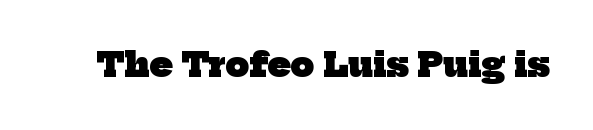
{"serif": "yes", "bold": "yes", "weight": "heavy", "width": "normal", "stroke_contrast": "low", "x_height": "medium", "monospaced": "no", "underline": "no", "letter_spacing": "normal", "letter_spacing_em": 0.0, "glyph_px": 33}
